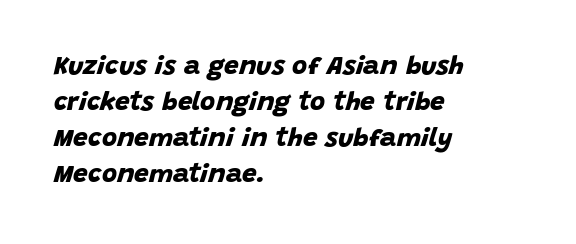
Observe the ordinary spacing: letters are neighbours, not strangers. The sample has been set heavy, in full bold. The ragged edge is on the right, which tells us the setting is flush left. The block of text has a typical density, with ordinary space between rows.
